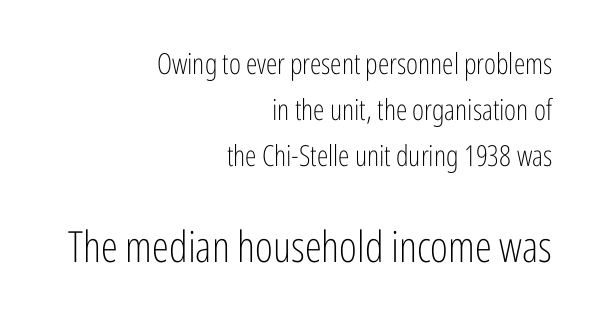
The rendering uses a moderate line-height, typical for paragraphs. Rule under the text: the space is simply empty. Whoever set this made the second block the dominant, larger element. Style check: upright. Spacing verdict: proportional, widths tailored to each character. The compositor pushed each line to the right boundary.
